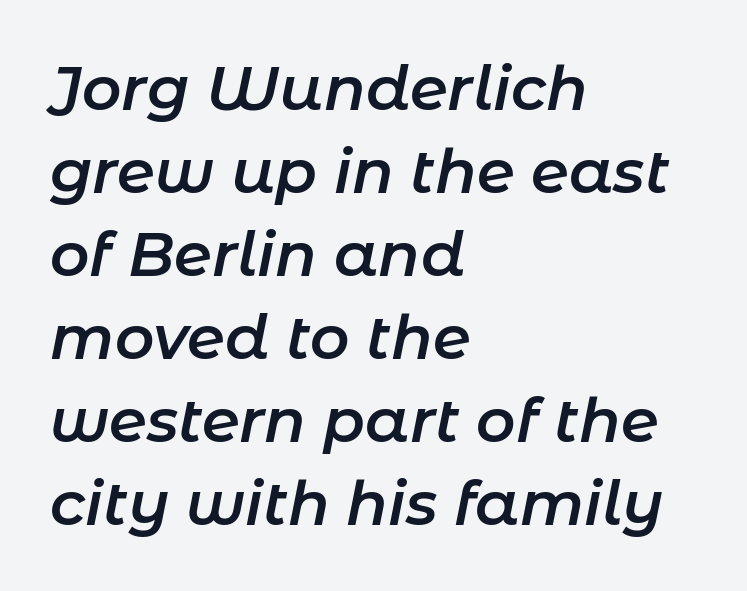
{"italic": "yes", "lean": "right", "slant_degrees": 11, "bold": "semi", "weight": "semibold", "width": "normal", "stroke_contrast": "low", "x_height": "medium", "monospaced": "no", "underline": "no", "align": "left", "line_spacing": "normal", "line_spacing_ratio": 1.36, "letter_spacing": "normal", "letter_spacing_em": 0.0, "glyph_px": 61}
